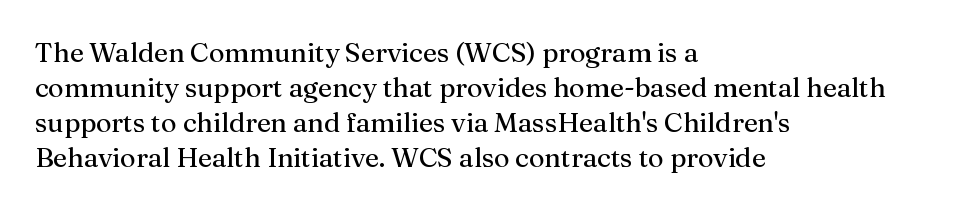
The image shows 27 px text type, upright; set left-aligned, normal line spacing (1.3x), normal letter spacing, not underlined.
